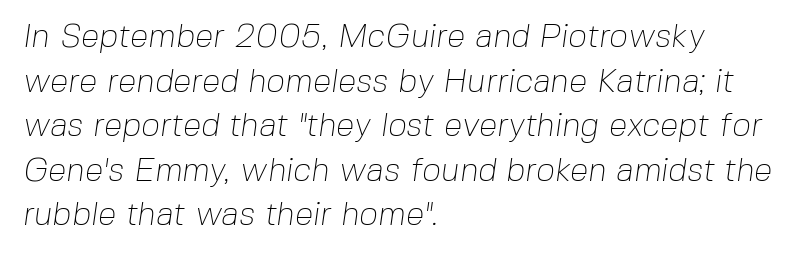
Q: Is the text bold? A: No.
Q: Is the typeface a serif or a sans-serif typeface? A: Sans-serif.
Q: Is the text underlined? A: No.
Q: How is the paragraph aligned? A: Left-aligned.
Q: Is the spacing between letters normal or unusually wide? A: Normal.
Q: Is the spacing between lines tight, normal or loose? A: Normal.
Q: Width (condensed, normal, or wide)? A: Normal.
Q: Stroke contrast? A: Low.
Q: x-height? A: Medium.
Q: Monospaced? A: No.
